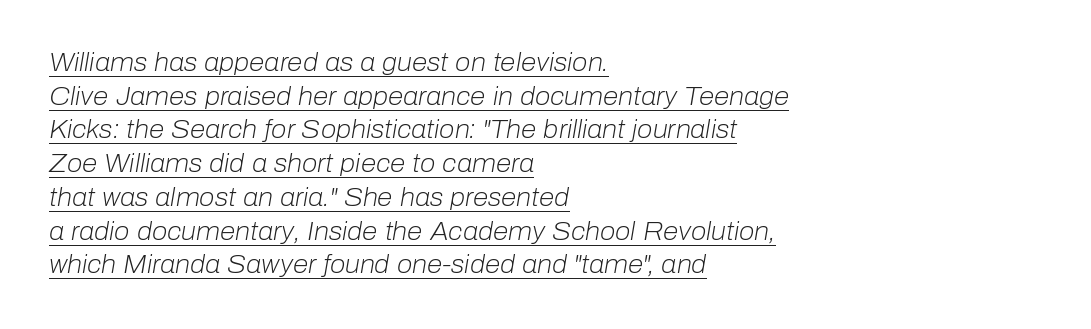
The image shows 25 px text type, italic (leaning right); set left-aligned, normal line spacing (1.35x), normal letter spacing, underlined.
